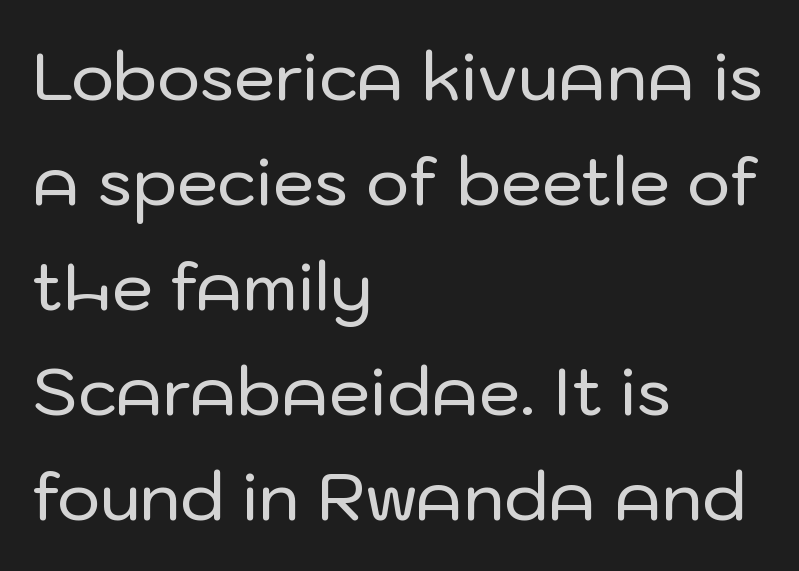
Q: Is the text italic (slanted)? A: No, it is upright.
Q: Is the typeface a serif or a sans-serif typeface? A: Sans-serif.
Q: Is the text underlined? A: No.
Q: How is the paragraph aligned? A: Left-aligned.
Q: Is the spacing between letters normal or unusually wide? A: Normal.
Q: Is the spacing between lines tight, normal or loose? A: Normal.
Q: Width (condensed, normal, or wide)? A: Normal.
Q: Stroke contrast? A: Low.
Q: x-height? A: Medium.
Q: Monospaced? A: No.
